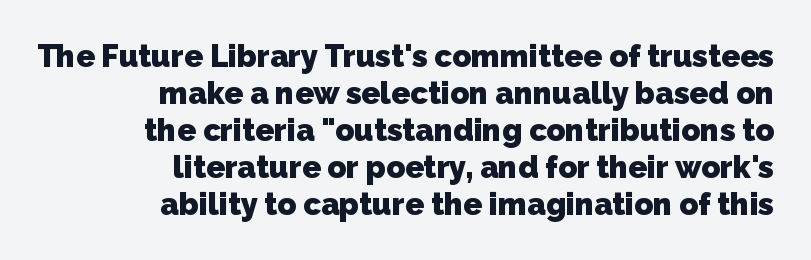
The image shows 31 px heavy sans-serif type; set right-aligned, line spacing 1.19x, normal letter spacing, not underlined; low stroke contrast and a medium x-height.
